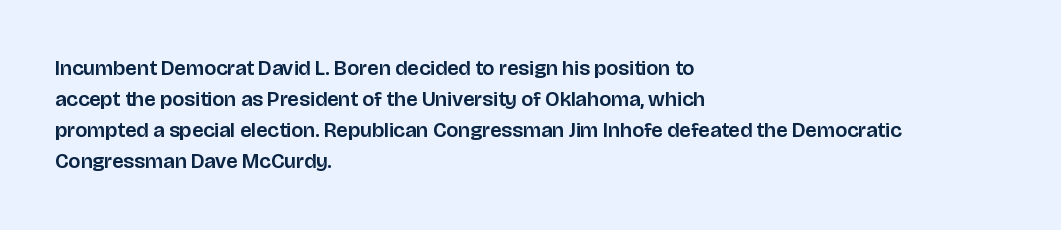
The image shows 21 px text type, upright; set left-aligned, normal line spacing (1.48x), normal letter spacing, not underlined.
